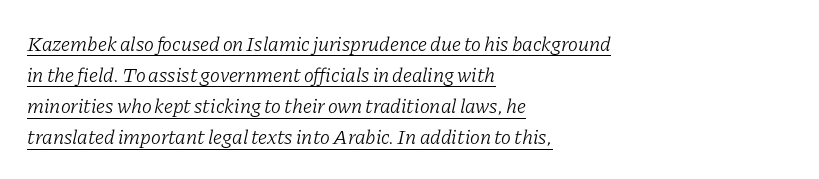
The image shows 21 px text type, italic (leaning right); set left-aligned, normal line spacing (1.48x), normal letter spacing, underlined.
